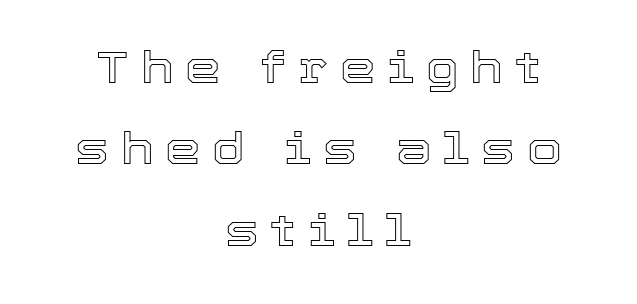
Characters follow at a spacing far wider than the type designer built in. Does the lettering tilt? It doesn't — this is upright. The space directly below the letters is spotless. Each letter keeps its own natural width here, so spacing adapts to shape. Reading down the block, each line starts at a different indent, mirrored at its end.
